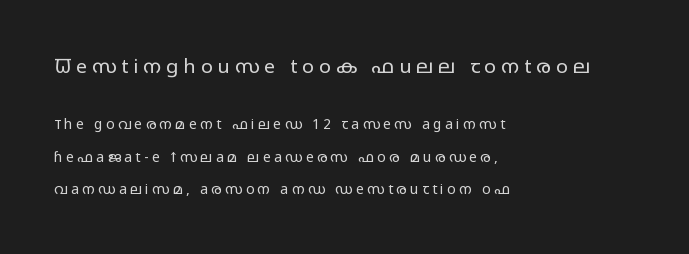
Italic? Not at all — the glyphs are vertical. The strip under each line holds only bare page. Stems here are at most as thick as an everyday book face. The leading is generous, giving the passage an open texture.
